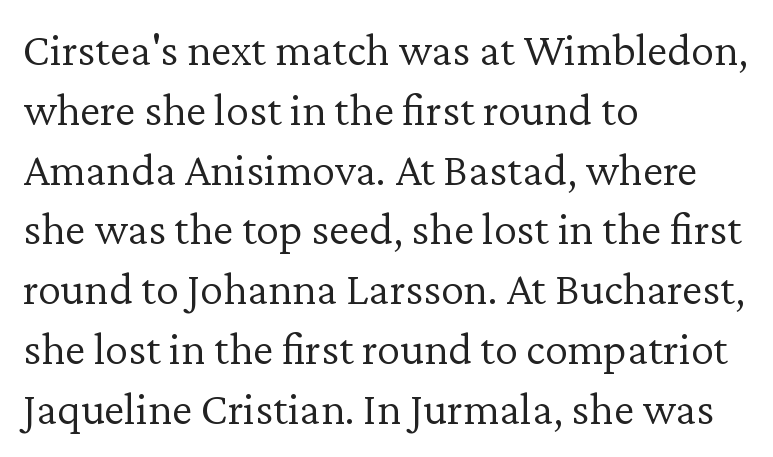
The image shows 46 px light serif type, upright; set left-aligned, normal line spacing (1.3x), normal letter spacing, not underlined; low stroke contrast and a medium x-height.
